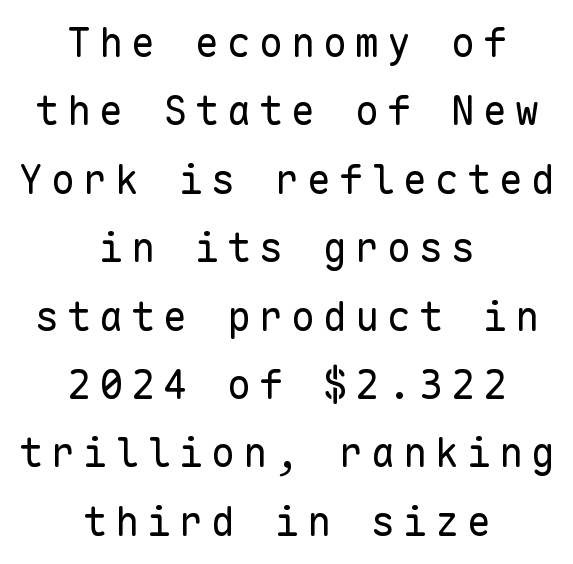
Q: Is the text bold? A: No.
Q: Is the text italic (slanted)? A: No, it is upright.
Q: Is the typeface a serif or a sans-serif typeface? A: Sans-serif.
Q: Is the text underlined? A: No.
Q: How is the paragraph aligned? A: Centered.
Q: Is the spacing between letters normal or unusually wide? A: Unusually wide.
Q: Width (condensed, normal, or wide)? A: Normal.
Q: Stroke contrast? A: Low.
Q: x-height? A: Medium.
Q: Monospaced? A: Yes.
